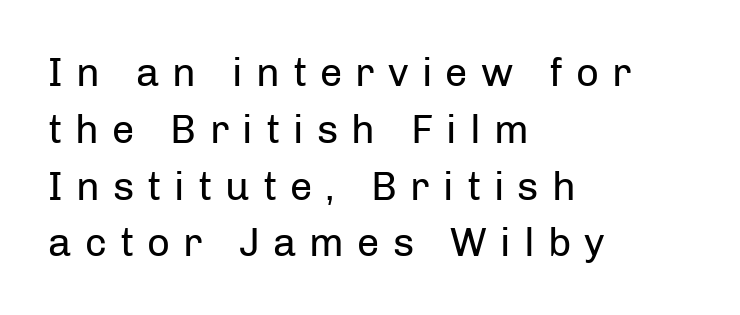
{"serif": "no", "italic": "no", "bold": "no", "weight": "regular", "width": "normal", "stroke_contrast": "low", "x_height": "medium", "monospaced": "no", "underline": "no", "align": "left", "line_spacing": "normal", "line_spacing_ratio": 1.42, "letter_spacing": "wide", "letter_spacing_em": 0.33, "glyph_px": 40}
